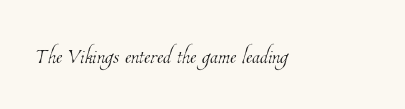
Is the letter spacing exaggerated? No — it looks like the ordinary default. These glyphs show unthickened strokes, regular width or finer. Quick note: underline off. This sample has the flowing, uneven cadence of proportional lettering.
